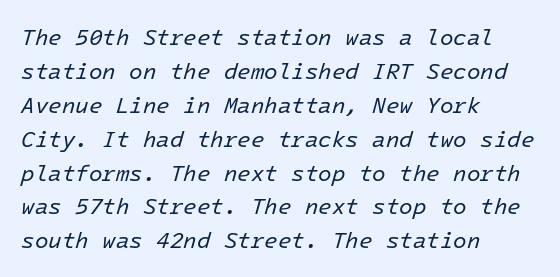
Characters are canted at an angle relative to the baseline's perpendicular. A typesetter would call this zero additional tracking. The string is rendered with underlining switched off. Stem width sits at or under what a default text font uses. These lines are set flush left with a ragged right edge.
